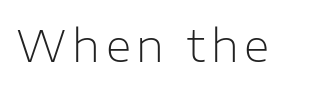
The image shows 44 px light sans-serif type, upright; set not underlined; low stroke contrast and a medium x-height.
